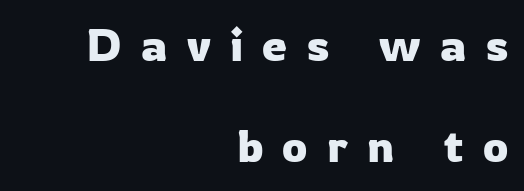
Q: Is the text italic (slanted)? A: No, it is upright.
Q: Is the typeface a serif or a sans-serif typeface? A: Sans-serif.
Q: Is the text underlined? A: No.
Q: How is the paragraph aligned? A: Right-aligned.
Q: Is the spacing between letters normal or unusually wide? A: Unusually wide.
Q: Is the spacing between lines tight, normal or loose? A: Loose.
Q: Width (condensed, normal, or wide)? A: Normal.
Q: Stroke contrast? A: Low.
Q: x-height? A: Medium.
Q: Monospaced? A: No.
